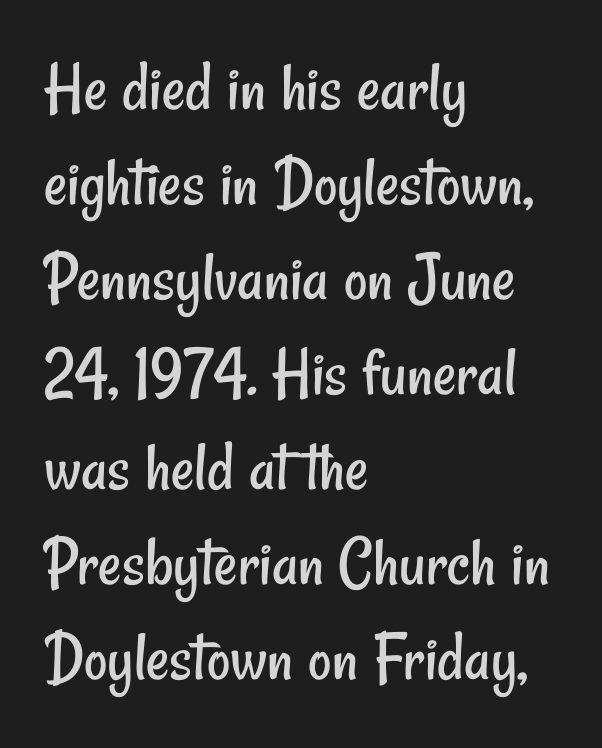
{"serif": "no", "bold": "no", "weight": "regular", "width": "condensed", "stroke_contrast": "low", "x_height": "small", "monospaced": "no", "underline": "no", "align": "left", "line_spacing": "normal", "line_spacing_ratio": 1.32, "letter_spacing": "normal", "letter_spacing_em": 0.0, "glyph_px": 72}
